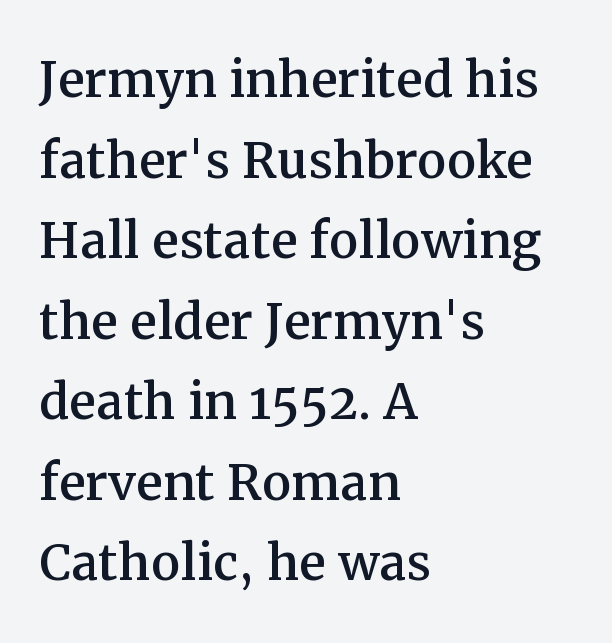
Do the characters align in a grid? No, the font is proportional. A roman cut, with each character standing at attention. Caption: multi-line text, flush left, ragged right. This is serif lettering, the kind often seen in printed books. Characters follow at the spacing the type designer built in.
